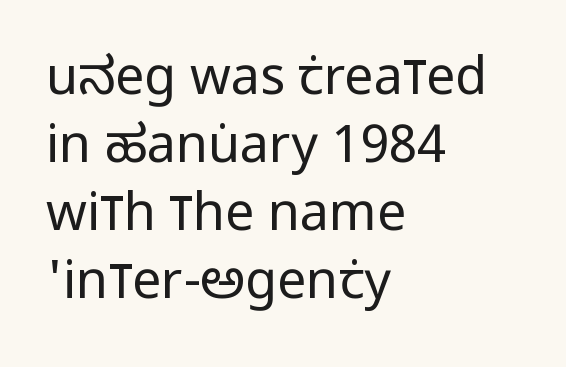
The image shows 52 px regular-weight, condensed sans-serif type, upright; set left-aligned, normal line spacing (1.31x), normal letter spacing, not underlined; low stroke contrast and a large x-height.
